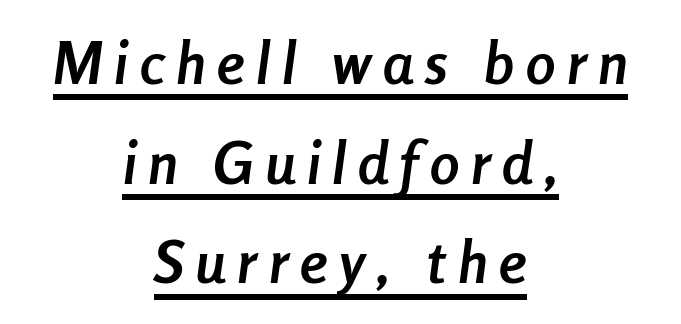
Horizontal bands of white between lines are of average thickness. This sample carries an underscore along the baseline area. These lines were composed using italics. Looks like regular typesetting: each glyph gets only the width it needs.
